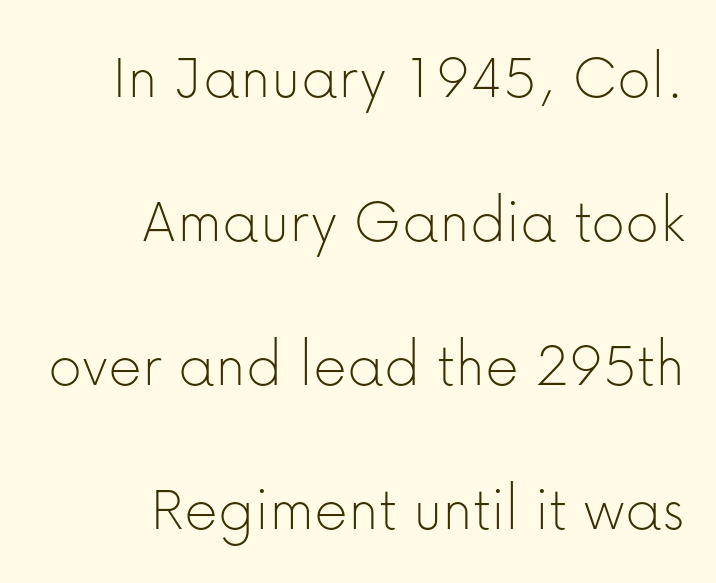
{"serif": "no", "italic": "no", "bold": "no", "weight": "thin", "width": "normal", "stroke_contrast": "low", "x_height": "medium", "monospaced": "no", "underline": "no", "align": "right", "line_spacing": "loose", "line_spacing_ratio": 2.18, "letter_spacing": "normal", "letter_spacing_em": 0.0, "glyph_px": 66}
